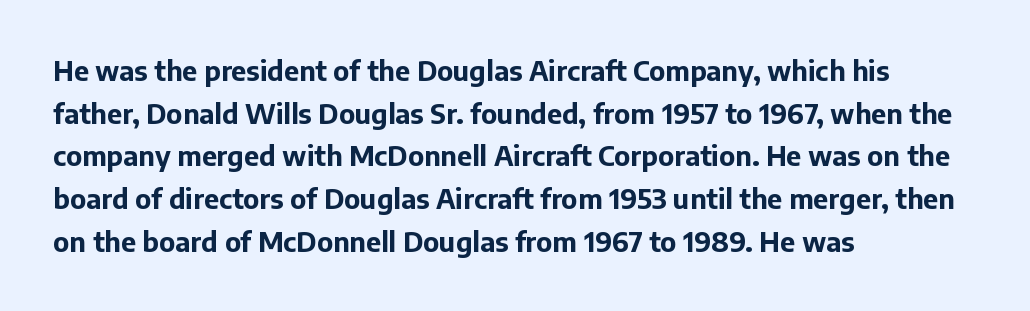
The image shows 27 px bold type, upright; set left-aligned, normal line spacing (1.58x), normal letter spacing, not underlined.
